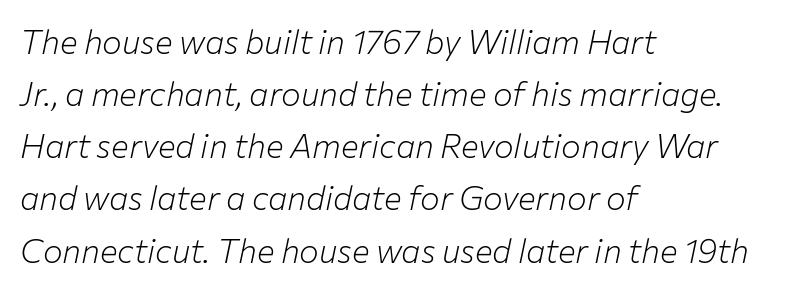
The image shows 33 px light type, italic (leaning right); set left-aligned, normal line spacing (1.58x), normal letter spacing, not underlined; low stroke contrast and a medium x-height.
